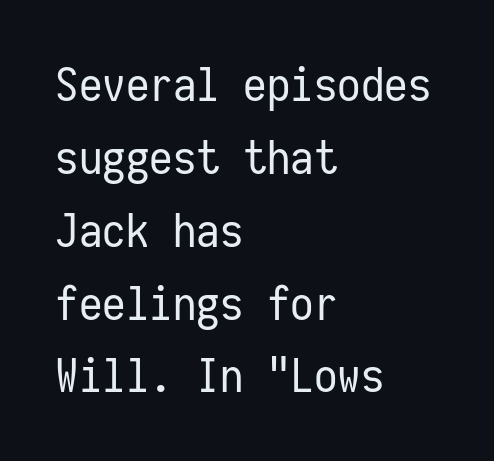
The image shows 47 px regular-weight, condensed sans-serif type, upright, monospaced; set left-aligned, normal line spacing (1.55x), normal letter spacing, not underlined; low stroke contrast and a medium x-height.
